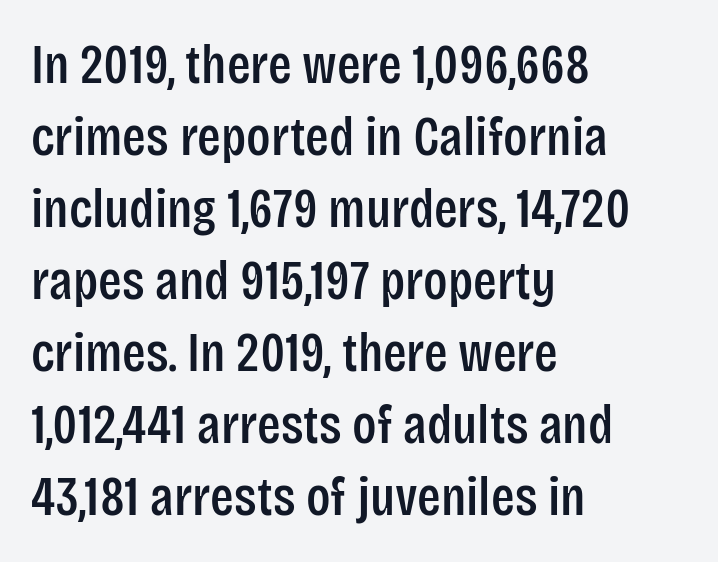
{"serif": "no", "italic": "no", "width": "condensed", "stroke_contrast": "low", "x_height": "large", "monospaced": "no", "underline": "no", "align": "left", "line_spacing": "normal", "line_spacing_ratio": 1.31, "letter_spacing": "normal", "letter_spacing_em": 0.0, "glyph_px": 55}
